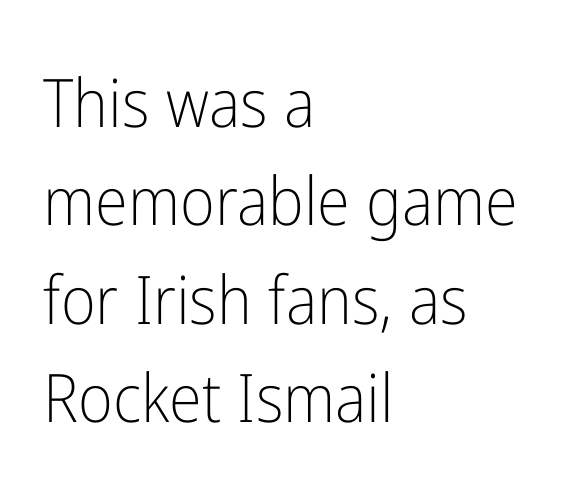
The image shows 67 px light, condensed sans-serif type, upright; set left-aligned, normal line spacing (1.47x), normal letter spacing, not underlined; low stroke contrast and a medium x-height.
